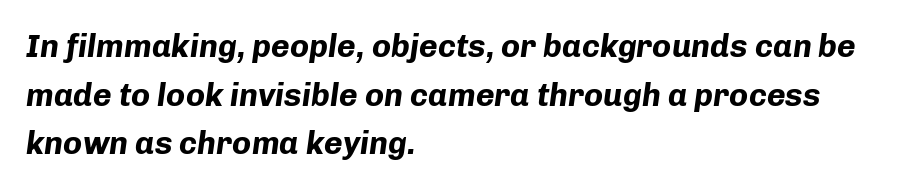
{"italic": "yes", "lean": "right", "slant_degrees": 8, "bold": "yes", "weight": "bold", "width": "normal", "stroke_contrast": "low", "x_height": "medium", "monospaced": "no", "underline": "no", "align": "left", "line_spacing": "normal", "line_spacing_ratio": 1.52, "letter_spacing": "normal", "letter_spacing_em": 0.0, "glyph_px": 32}
